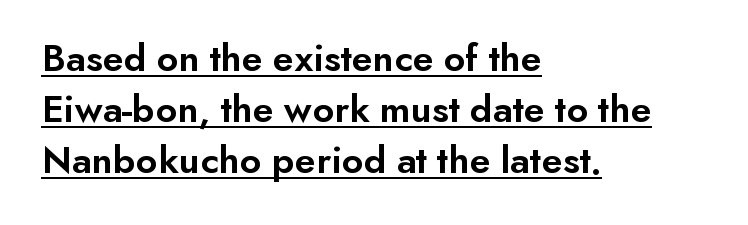
Q: Is the text bold? A: Semi-bold.
Q: Is the text italic (slanted)? A: No, it is upright.
Q: Is the typeface a serif or a sans-serif typeface? A: Sans-serif.
Q: Is the text underlined? A: Yes.
Q: How is the paragraph aligned? A: Left-aligned.
Q: Is the spacing between letters normal or unusually wide? A: Normal.
Q: Is the spacing between lines tight, normal or loose? A: Normal.
Q: Width (condensed, normal, or wide)? A: Normal.
Q: Stroke contrast? A: Low.
Q: x-height? A: Small.
Q: Monospaced? A: No.
